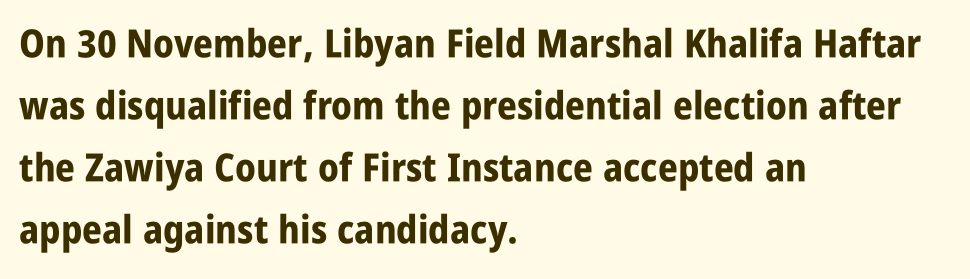
Q: Is the text bold? A: Yes.
Q: Is the text italic (slanted)? A: No, it is upright.
Q: Is the typeface a serif or a sans-serif typeface? A: Sans-serif.
Q: Is the text underlined? A: No.
Q: How is the paragraph aligned? A: Left-aligned.
Q: Is the spacing between letters normal or unusually wide? A: Normal.
Q: Is the spacing between lines tight, normal or loose? A: Normal.
Q: Width (condensed, normal, or wide)? A: Condensed.
Q: Stroke contrast? A: Low.
Q: x-height? A: Large.
Q: Monospaced? A: No.
